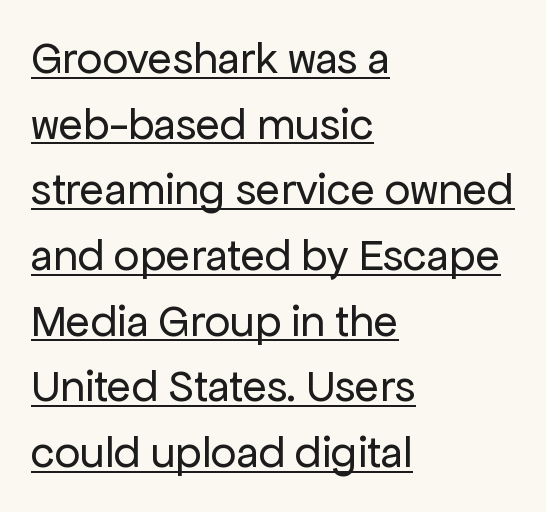
Q: Is the text bold? A: No.
Q: Is the text italic (slanted)? A: No, it is upright.
Q: Is the typeface a serif or a sans-serif typeface? A: Sans-serif.
Q: Is the text underlined? A: Yes.
Q: How is the paragraph aligned? A: Left-aligned.
Q: Is the spacing between letters normal or unusually wide? A: Normal.
Q: Is the spacing between lines tight, normal or loose? A: Normal.
Q: Width (condensed, normal, or wide)? A: Normal.
Q: Stroke contrast? A: Low.
Q: x-height? A: Medium.
Q: Monospaced? A: No.
